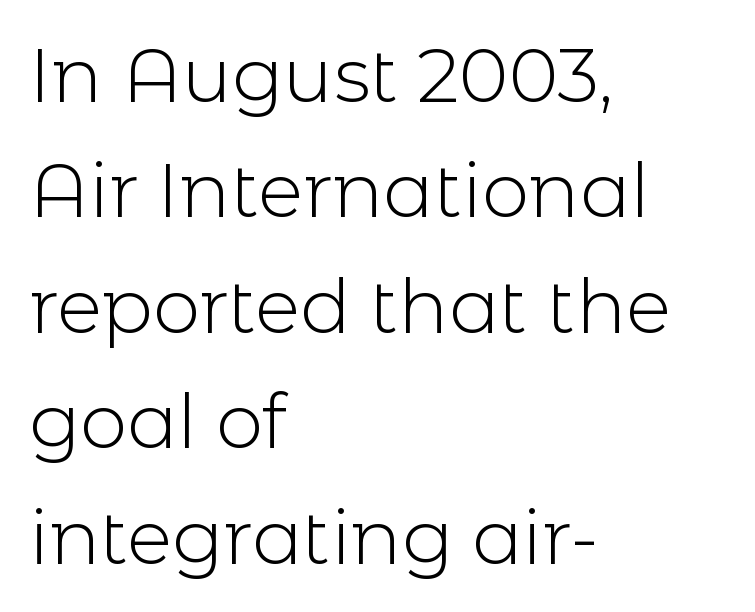
Horizontal alignment here is leftward, the default for most running prose. Vertical stems look standard width or narrower in stroke. The block of text has a typical density, with ordinary space between rows. The text was rendered using a sans face with plain stroke endings. Nobody touched the tracking dial on this one.
